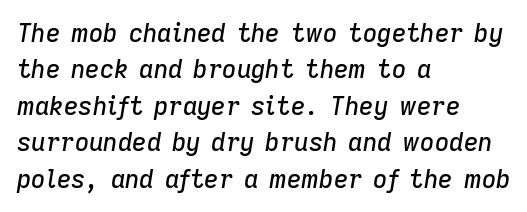
The image shows 25 px text type, italic (leaning right); set left-aligned, normal line spacing (1.46x), normal letter spacing, not underlined.
